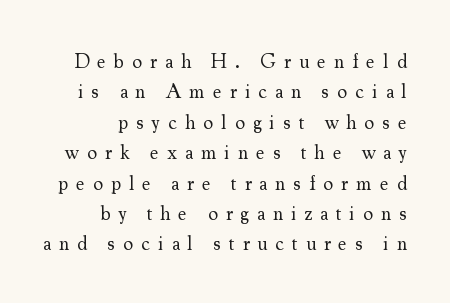
Q: Is the text bold? A: No.
Q: Is the text italic (slanted)? A: No, it is upright.
Q: Is the text underlined? A: No.
Q: How is the paragraph aligned? A: Right-aligned.
Q: Is the spacing between letters normal or unusually wide? A: Unusually wide.
Q: Is the spacing between lines tight, normal or loose? A: Normal.
